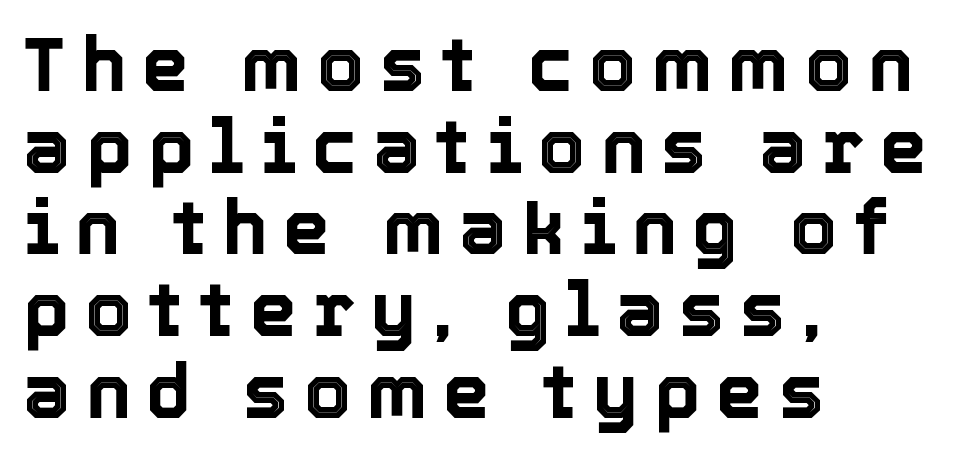
The image shows 75 px text type, upright; set left-aligned, tight line spacing (1.09x), unusually wide letter spacing (+0.21 em), not underlined; a medium x-height.
